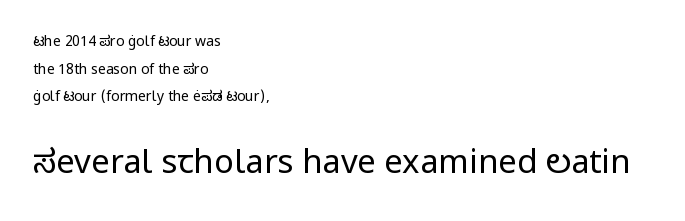
Q: Is the text bold? A: No.
Q: Is the text italic (slanted)? A: No, it is upright.
Q: Is the typeface a serif or a sans-serif typeface? A: Sans-serif.
Q: Is the text underlined? A: No.
Q: How is the paragraph aligned? A: Left-aligned.
Q: Is the spacing between letters normal or unusually wide? A: Normal.
Q: Is the spacing between lines tight, normal or loose? A: Loose.
Q: Which block of text is set in a larger size, the first (top) or the second (bottom)? A: The second (bottom) one.
Q: Width (condensed, normal, or wide)? A: Normal.
Q: Stroke contrast? A: Low.
Q: x-height? A: Medium.
Q: Monospaced? A: No.
